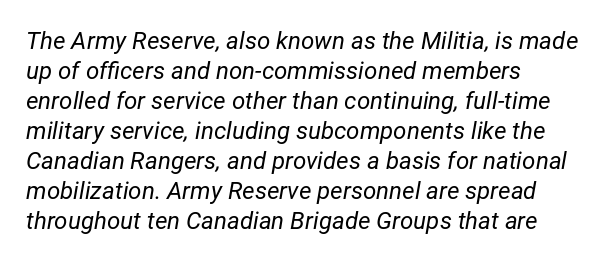
The image shows 24 px text type, italic (leaning right); set left-aligned, normal line spacing (1.25x), normal letter spacing, not underlined.
